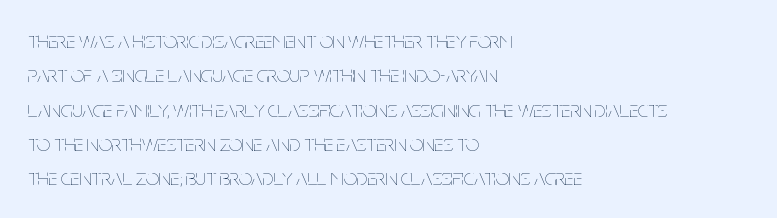
{"italic": "no", "bold": "no", "underline": "no", "align": "left", "line_spacing": "normal", "line_spacing_ratio": 1.49, "letter_spacing": "normal", "letter_spacing_em": 0.0, "glyph_px": 23}
